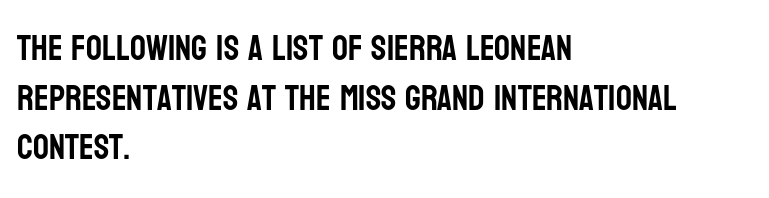
{"serif": "no", "italic": "no", "width": "condensed", "stroke_contrast": "low", "x_height": "large", "monospaced": "no", "underline": "no", "align": "left", "line_spacing": "normal", "line_spacing_ratio": 1.42, "letter_spacing": "normal", "letter_spacing_em": 0.0, "glyph_px": 35}
